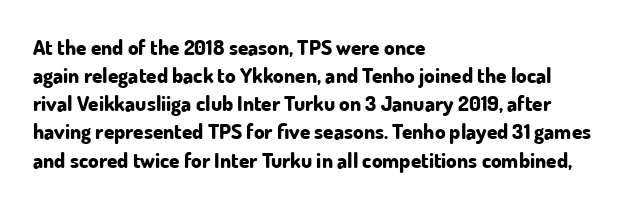
Q: Is the text bold? A: Yes.
Q: Is the text italic (slanted)? A: No, it is upright.
Q: Is the text underlined? A: No.
Q: How is the paragraph aligned? A: Left-aligned.
Q: Is the spacing between letters normal or unusually wide? A: Normal.
Q: Is the spacing between lines tight, normal or loose? A: Normal.
